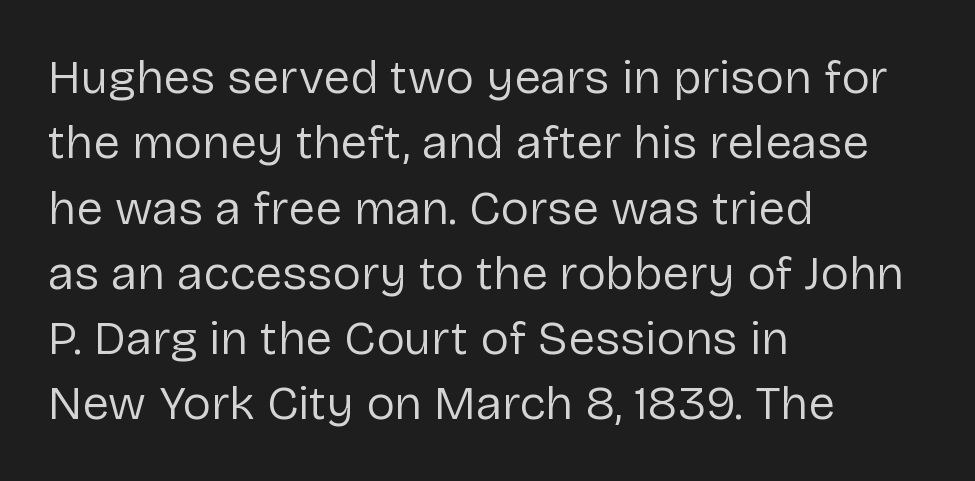
{"serif": "no", "italic": "no", "bold": "no", "weight": "regular", "width": "normal", "stroke_contrast": "low", "x_height": "medium", "monospaced": "no", "underline": "no", "align": "left", "line_spacing": "normal", "line_spacing_ratio": 1.36, "letter_spacing": "normal", "letter_spacing_em": 0.0, "glyph_px": 48}
